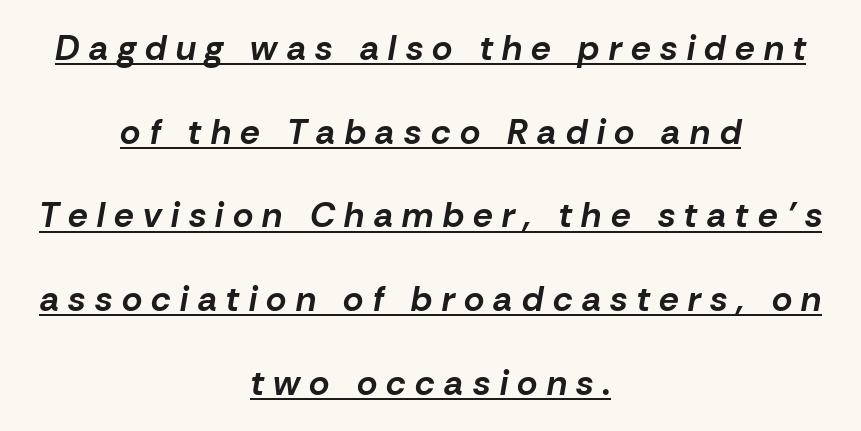
Q: Is the text bold? A: Yes.
Q: Is the text italic (slanted)? A: Yes, it leans right by about 10 degrees.
Q: Is the text underlined? A: Yes.
Q: How is the paragraph aligned? A: Centered.
Q: Is the spacing between letters normal or unusually wide? A: Unusually wide.
Q: Is the spacing between lines tight, normal or loose? A: Loose.
Q: Width (condensed, normal, or wide)? A: Normal.
Q: Stroke contrast? A: Low.
Q: x-height? A: Medium.
Q: Monospaced? A: No.
